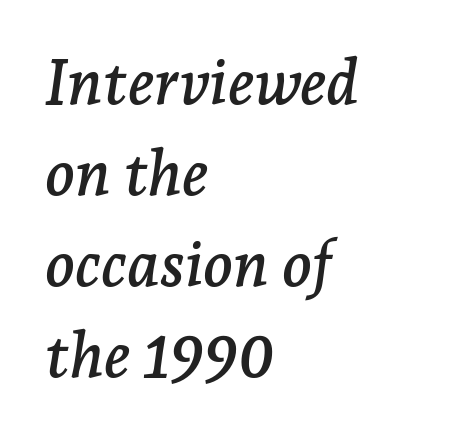
{"serif": "yes", "italic": "yes", "lean": "right", "slant_degrees": 7, "width": "normal", "stroke_contrast": "low", "x_height": "medium", "monospaced": "no", "underline": "no", "align": "left", "line_spacing": "normal", "line_spacing_ratio": 1.47, "letter_spacing": "normal", "letter_spacing_em": 0.0, "glyph_px": 62}
